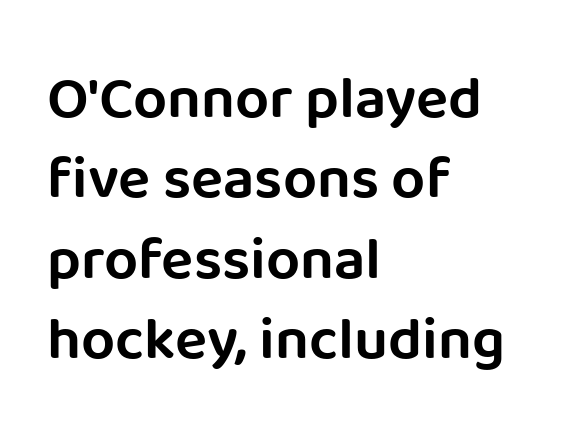
The image shows 60 px sans-serif type, upright; set left-aligned, normal line spacing (1.34x), normal letter spacing, not underlined; low stroke contrast and a large x-height.
